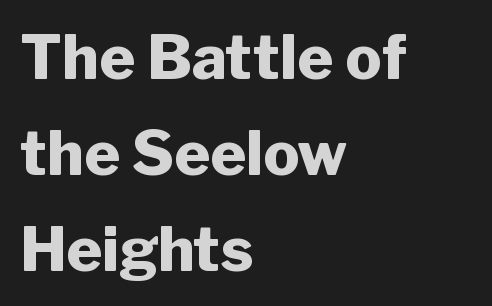
Does the copy run flush right? No — it runs flush left. Any mark beneath the type? The region is blank. Honestly, the row spacing looks completely unremarkable. Heavy, bold letterforms. To sum up the face: it is a sans, with no serifs.
